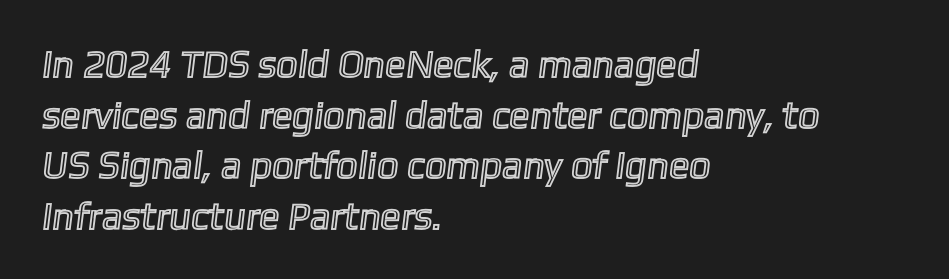
Q: Is the text underlined? A: No.
Q: How is the paragraph aligned? A: Left-aligned.
Q: Is the spacing between letters normal or unusually wide? A: Normal.
Q: Is the spacing between lines tight, normal or loose? A: Normal.
Q: Width (condensed, normal, or wide)? A: Normal.
Q: x-height? A: Medium.
Q: Monospaced? A: No.
